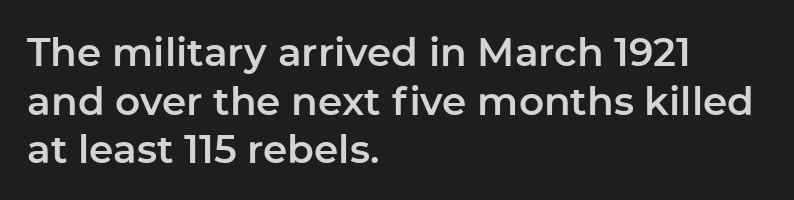
Q: Is the text italic (slanted)? A: No, it is upright.
Q: Is the typeface a serif or a sans-serif typeface? A: Sans-serif.
Q: Is the text underlined? A: No.
Q: How is the paragraph aligned? A: Left-aligned.
Q: Is the spacing between letters normal or unusually wide? A: Normal.
Q: Is the spacing between lines tight, normal or loose? A: Normal.
Q: Width (condensed, normal, or wide)? A: Normal.
Q: Stroke contrast? A: Low.
Q: x-height? A: Medium.
Q: Monospaced? A: No.
